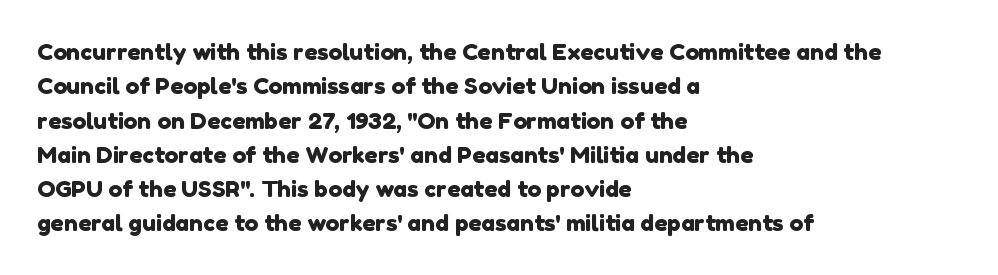
The image shows 23 px text type; set left-aligned, normal line spacing (1.49x), normal letter spacing, not underlined.
